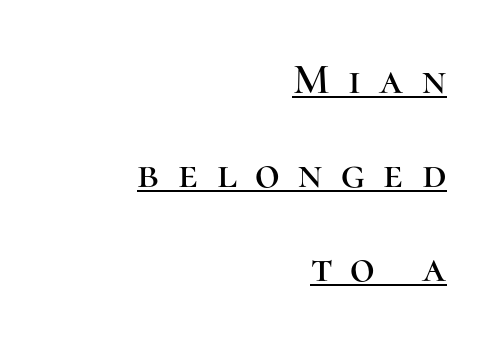
Q: Is the text italic (slanted)? A: No, it is upright.
Q: Is the typeface a serif or a sans-serif typeface? A: Serif.
Q: Is the text underlined? A: Yes.
Q: How is the paragraph aligned? A: Right-aligned.
Q: Is the spacing between letters normal or unusually wide? A: Unusually wide.
Q: Is the spacing between lines tight, normal or loose? A: Loose.
Q: Width (condensed, normal, or wide)? A: Normal.
Q: Stroke contrast? A: High.
Q: x-height? A: Medium.
Q: Monospaced? A: No.
